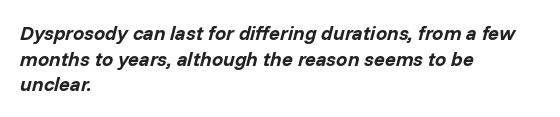
Q: Is the text bold? A: Yes.
Q: Is the text italic (slanted)? A: Yes, it leans right by about 14 degrees.
Q: Is the text underlined? A: No.
Q: How is the paragraph aligned? A: Left-aligned.
Q: Is the spacing between letters normal or unusually wide? A: Normal.
Q: Is the spacing between lines tight, normal or loose? A: Normal.
